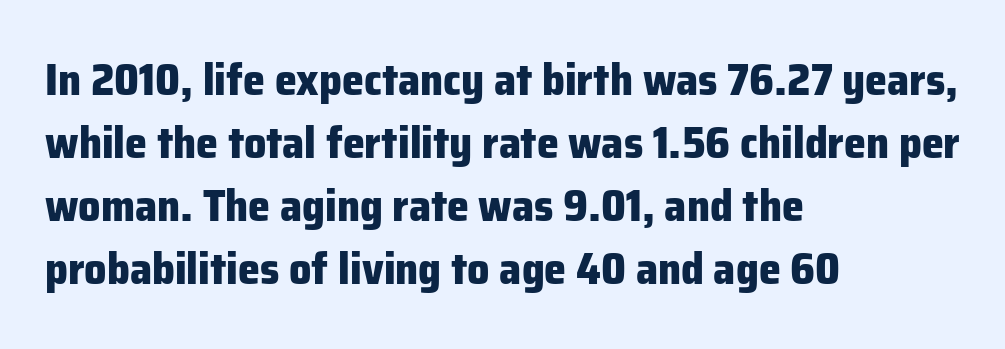
{"serif": "no", "italic": "no", "bold": "yes", "weight": "heavy", "width": "normal", "stroke_contrast": "low", "x_height": "medium", "monospaced": "no", "underline": "no", "align": "left", "line_spacing": "normal", "line_spacing_ratio": 1.43, "letter_spacing": "normal", "letter_spacing_em": 0.0, "glyph_px": 44}
